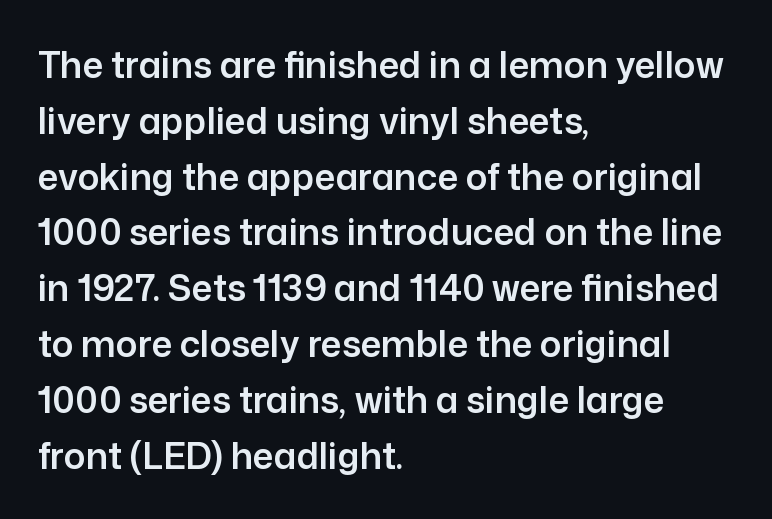
Q: Is the text italic (slanted)? A: No, it is upright.
Q: Is the typeface a serif or a sans-serif typeface? A: Sans-serif.
Q: Is the text underlined? A: No.
Q: How is the paragraph aligned? A: Left-aligned.
Q: Is the spacing between letters normal or unusually wide? A: Normal.
Q: Is the spacing between lines tight, normal or loose? A: Normal.
Q: Width (condensed, normal, or wide)? A: Normal.
Q: Stroke contrast? A: Low.
Q: x-height? A: Medium.
Q: Monospaced? A: No.
